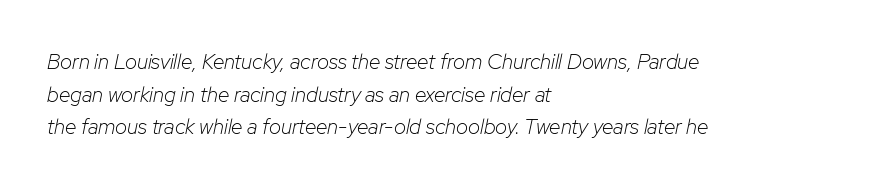
The image shows 21 px text type, italic (leaning right); set left-aligned, normal line spacing (1.55x), normal letter spacing, not underlined.
